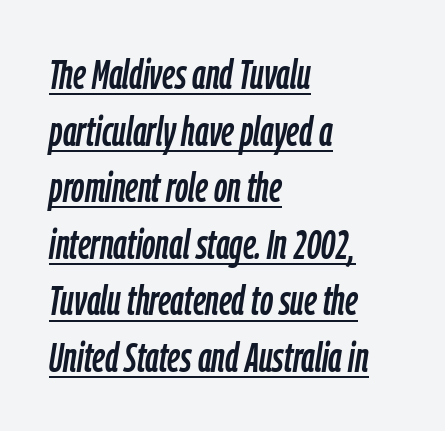
Q: Is the text italic (slanted)? A: Yes, it leans right by about 9 degrees.
Q: Is the text underlined? A: Yes.
Q: How is the paragraph aligned? A: Left-aligned.
Q: Is the spacing between letters normal or unusually wide? A: Normal.
Q: Is the spacing between lines tight, normal or loose? A: Normal.
Q: Width (condensed, normal, or wide)? A: Condensed.
Q: Stroke contrast? A: Low.
Q: x-height? A: Medium.
Q: Monospaced? A: No.
